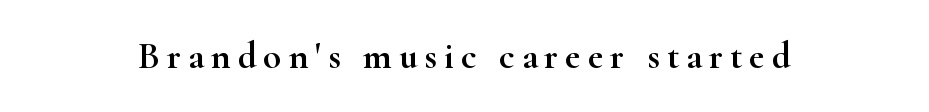
{"serif": "yes", "italic": "no", "width": "wide", "stroke_contrast": "high", "x_height": "small", "monospaced": "no", "underline": "no", "glyph_px": 37}
